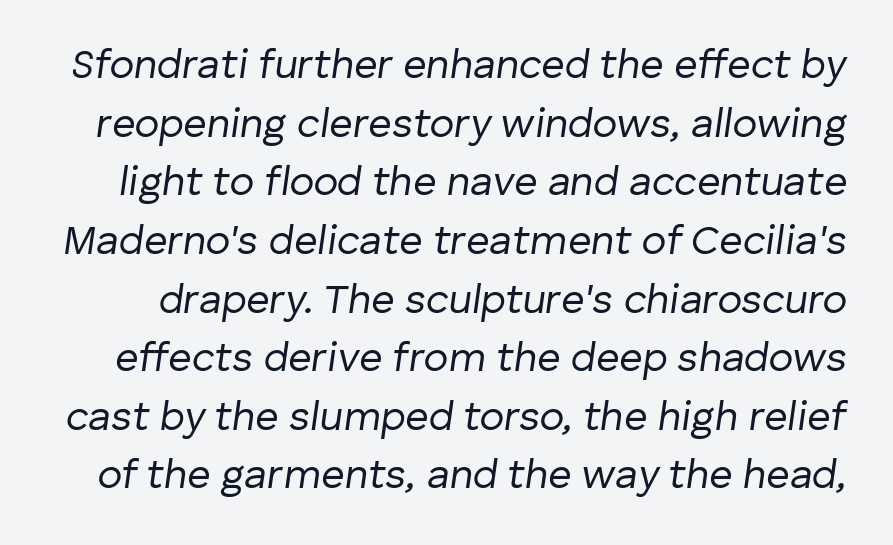
Q: Is the text bold? A: No.
Q: Is the text italic (slanted)? A: Yes, it leans right by about 8 degrees.
Q: Is the text underlined? A: No.
Q: Is the spacing between letters normal or unusually wide? A: Normal.
Q: Is the spacing between lines tight, normal or loose? A: Normal.
Q: Width (condensed, normal, or wide)? A: Normal.
Q: Stroke contrast? A: Low.
Q: x-height? A: Medium.
Q: Monospaced? A: No.
